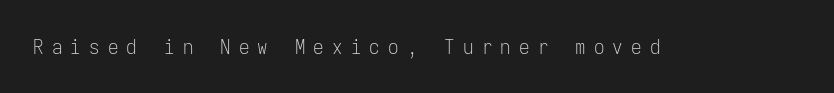
{"italic": "no", "bold": "no", "underline": "no", "letter_spacing": "wide", "letter_spacing_em": 0.39, "glyph_px": 21}
